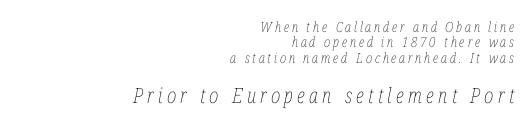
{"italic": "yes", "lean": "right", "slant_degrees": 12, "bold": "no", "underline": "no", "align": "right", "line_spacing": "tight", "line_spacing_ratio": 1.1, "letter_spacing": "wide", "letter_spacing_em": 0.2, "larger_block": "second", "size_ratio": 1.5, "glyph_px": 21}
